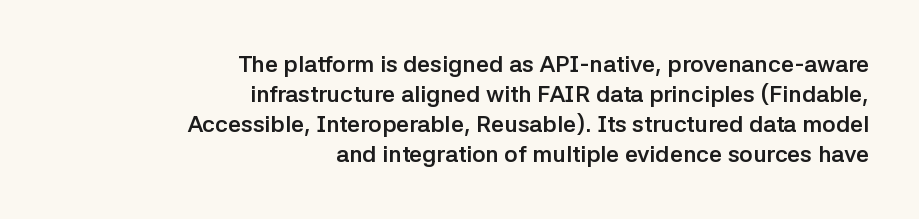
{"italic": "no", "bold": "yes", "underline": "no", "align": "right", "line_spacing": "normal", "line_spacing_ratio": 1.31, "letter_spacing": "normal", "letter_spacing_em": 0.0, "glyph_px": 23}
